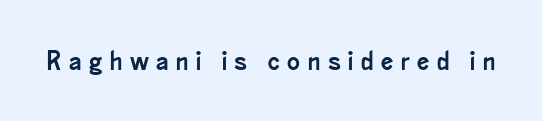
The image shows 27 px text type, upright; set unusually wide letter spacing (+0.28 em), not underlined.
